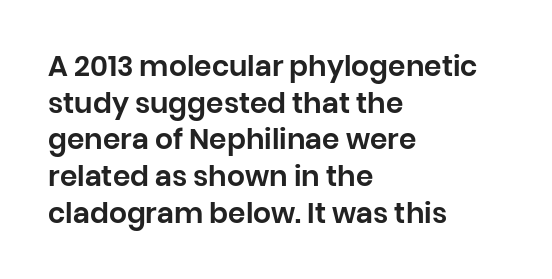
{"serif": "no", "italic": "no", "width": "normal", "stroke_contrast": "low", "x_height": "large", "monospaced": "no", "underline": "no", "align": "left", "line_spacing": "normal", "line_spacing_ratio": 1.31, "letter_spacing": "normal", "letter_spacing_em": 0.0, "glyph_px": 28}
